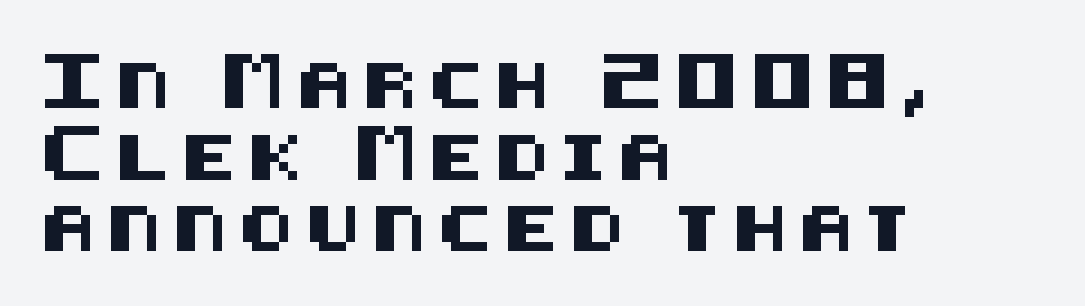
{"serif": "no", "italic": "no", "width": "normal", "stroke_contrast": "medium", "x_height": "large", "underline": "no", "align": "left", "line_spacing": "normal", "line_spacing_ratio": 1.59, "letter_spacing": "wide", "letter_spacing_em": 0.27, "glyph_px": 45}
